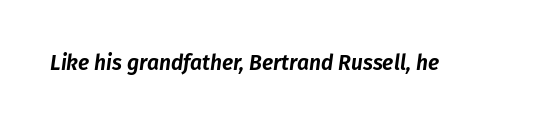
Q: Is the text italic (slanted)? A: Yes, it leans right by about 8 degrees.
Q: Is the text underlined? A: No.
Q: Is the spacing between letters normal or unusually wide? A: Normal.
